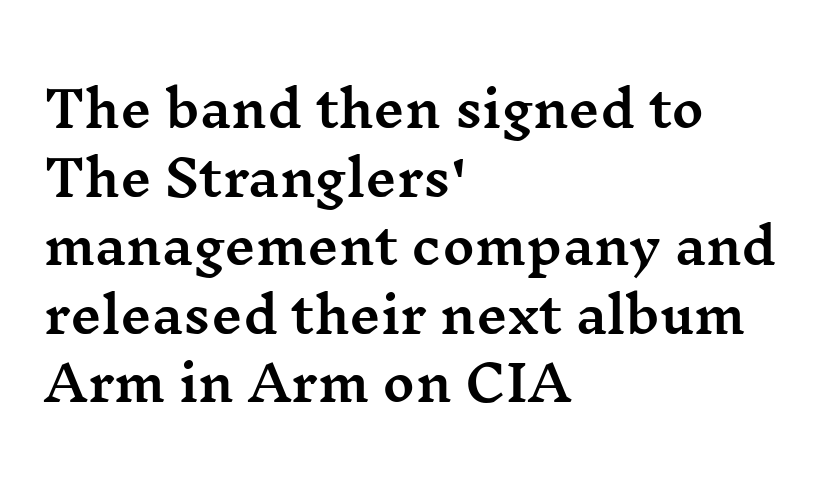
Q: Is the text italic (slanted)? A: No, it is upright.
Q: Is the typeface a serif or a sans-serif typeface? A: Serif.
Q: Is the text underlined? A: No.
Q: How is the paragraph aligned? A: Left-aligned.
Q: Is the spacing between letters normal or unusually wide? A: Normal.
Q: Is the spacing between lines tight, normal or loose? A: Normal.
Q: Width (condensed, normal, or wide)? A: Wide.
Q: Stroke contrast? A: Medium.
Q: x-height? A: Medium.
Q: Monospaced? A: No.
